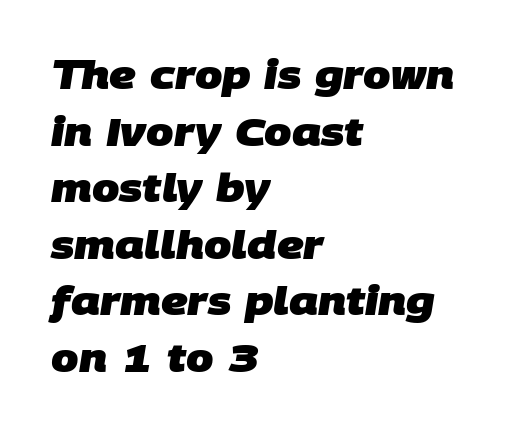
Q: Is the text bold? A: Yes.
Q: Is the typeface a serif or a sans-serif typeface? A: Sans-serif.
Q: Is the text underlined? A: No.
Q: How is the paragraph aligned? A: Left-aligned.
Q: Is the spacing between letters normal or unusually wide? A: Normal.
Q: Is the spacing between lines tight, normal or loose? A: Normal.
Q: Width (condensed, normal, or wide)? A: Normal.
Q: Stroke contrast? A: Low.
Q: x-height? A: Large.
Q: Monospaced? A: No.
